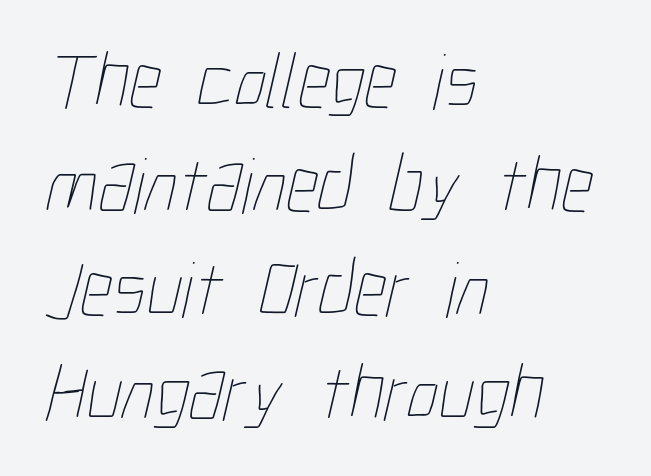
Horizontally, the lines are justified to the leading edge only. Each word holds together tightly as a unit, with standard inter-letter gaps. Leading: standard. These glyphs show unthickened strokes, regular width or finer. The words here are not underlined. The rendering uses natural spacing where letterforms have individual widths.
